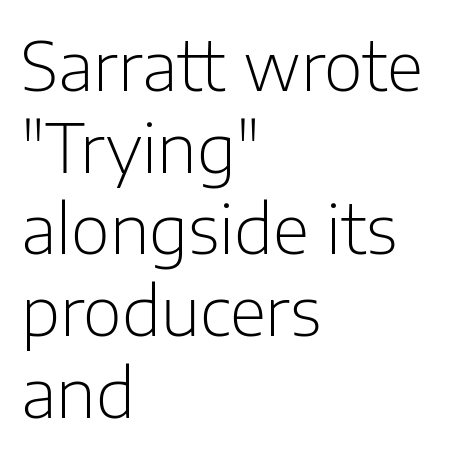
Q: Is the text bold? A: No.
Q: Is the text italic (slanted)? A: No, it is upright.
Q: Is the typeface a serif or a sans-serif typeface? A: Sans-serif.
Q: Is the text underlined? A: No.
Q: How is the paragraph aligned? A: Left-aligned.
Q: Is the spacing between letters normal or unusually wide? A: Normal.
Q: Width (condensed, normal, or wide)? A: Normal.
Q: Stroke contrast? A: Low.
Q: x-height? A: Medium.
Q: Monospaced? A: No.
